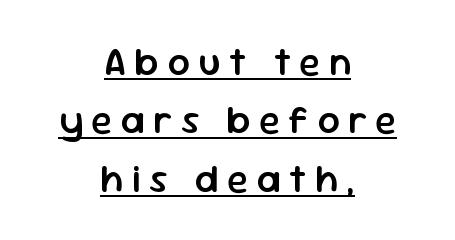
The image shows 39 px semibold sans-serif type, upright; set centered, normal line spacing (1.5x), unusually wide letter spacing (+0.21 em), underlined; low stroke contrast and a medium x-height.
